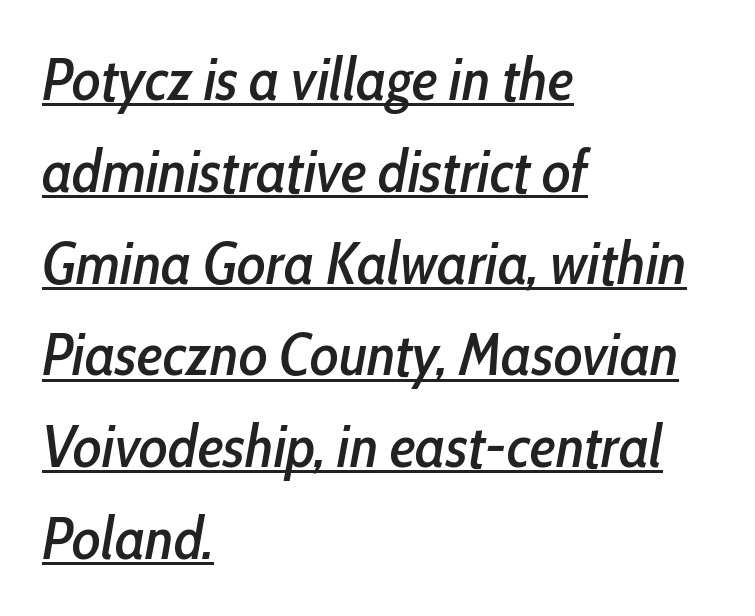
This sample is left-justified, so line endings fall wherever the words run out. Like a heading marked for emphasis, these lines bear an underscore. The letters advance in unequal steps, a hallmark of proportional type. Does the leading feel generous? No, just average.
